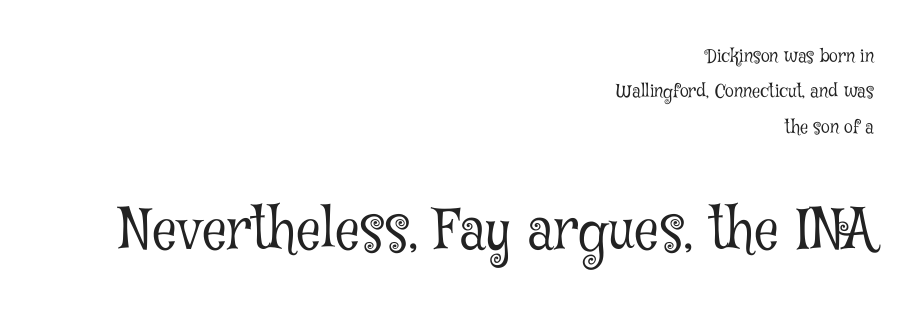
{"serif": "yes", "italic": "no", "bold": "no", "weight": "light", "width": "condensed", "stroke_contrast": "low", "x_height": "medium", "monospaced": "no", "underline": "no", "align": "right", "line_spacing": "loose", "line_spacing_ratio": 1.97, "letter_spacing": "normal", "letter_spacing_em": 0.0, "larger_block": "second", "size_ratio": 3.06, "glyph_px": 55}
